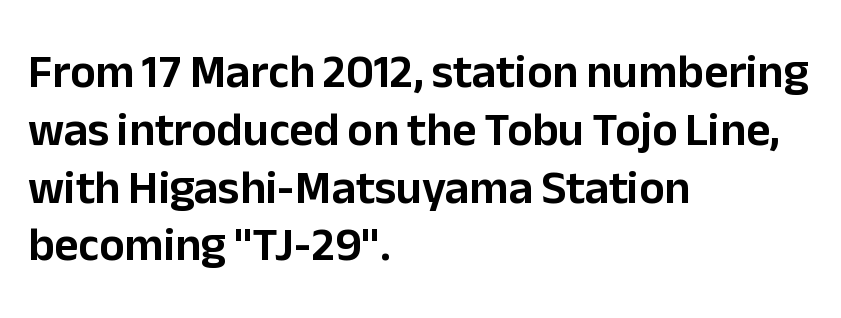
These lines are rendered in a variable-pitch font. The baseline area is clear. These lines are set flush left with a ragged right edge. No italicization has been applied; the sample stays upright.
